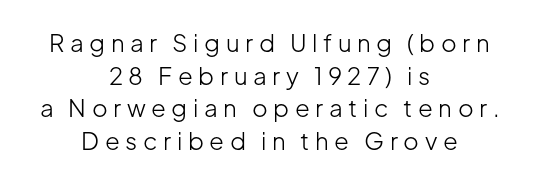
Q: Is the text bold? A: No.
Q: Is the text italic (slanted)? A: No, it is upright.
Q: Is the text underlined? A: No.
Q: How is the paragraph aligned? A: Centered.
Q: Is the spacing between letters normal or unusually wide? A: Unusually wide.
Q: Is the spacing between lines tight, normal or loose? A: Normal.
